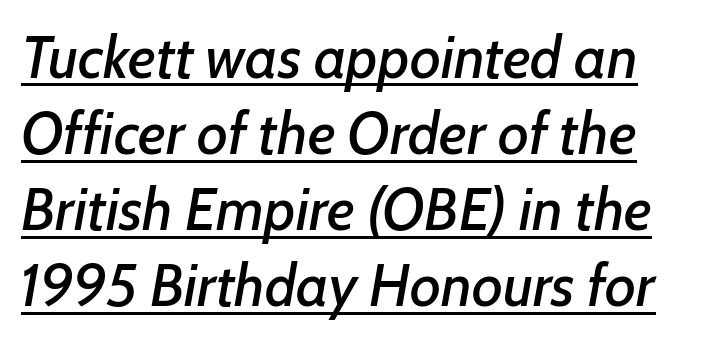
The image shows 59 px text type, italic (leaning right); set normal line spacing (1.29x), normal letter spacing, underlined; low stroke contrast and a medium x-height.
